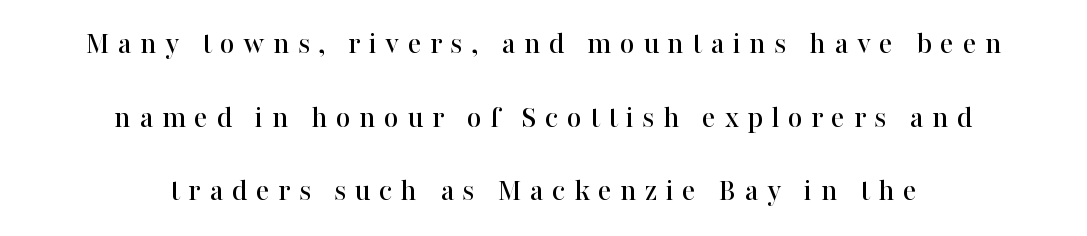
Q: Is the text italic (slanted)? A: No, it is upright.
Q: Is the typeface a serif or a sans-serif typeface? A: Serif.
Q: Is the text underlined? A: No.
Q: How is the paragraph aligned? A: Centered.
Q: Is the spacing between letters normal or unusually wide? A: Unusually wide.
Q: Is the spacing between lines tight, normal or loose? A: Loose.
Q: Width (condensed, normal, or wide)? A: Normal.
Q: Stroke contrast? A: High.
Q: x-height? A: Medium.
Q: Monospaced? A: No.
